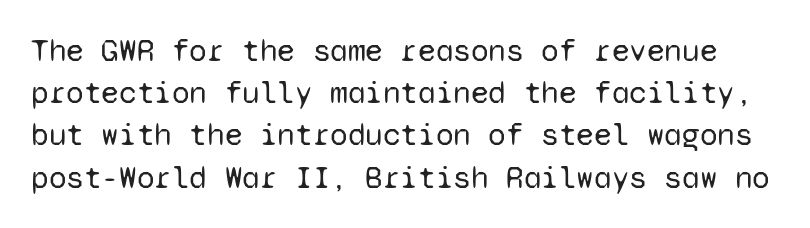
The weight tops out at a normal text grade. The letters march in equal steps, a hallmark of fixed-pitch type. Ascenders rise straight up at ninety degrees. Each new line begins a customary step beneath the previous one. Clear beneath every line of the passage. Is the letter spacing exaggerated? No — it looks like the ordinary default.
